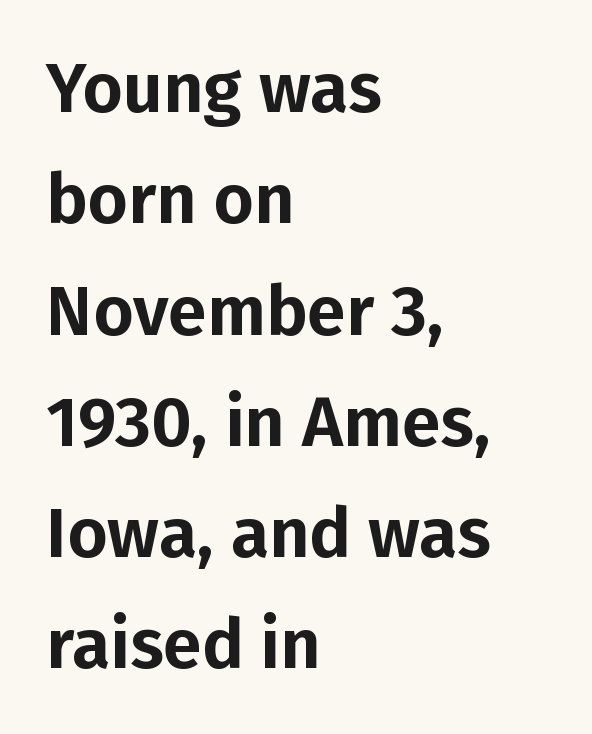
{"serif": "no", "italic": "no", "width": "normal", "stroke_contrast": "low", "x_height": "medium", "monospaced": "no", "underline": "no", "align": "left", "line_spacing": "normal", "line_spacing_ratio": 1.59, "letter_spacing": "normal", "letter_spacing_em": 0.0, "glyph_px": 70}
